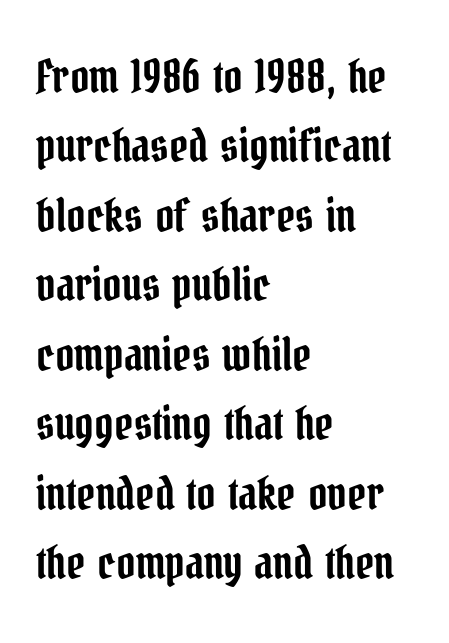
{"serif": "yes", "italic": "no", "width": "condensed", "stroke_contrast": "low", "x_height": "medium", "monospaced": "no", "underline": "no", "align": "left", "line_spacing": "normal", "line_spacing_ratio": 1.51, "letter_spacing": "normal", "letter_spacing_em": 0.0, "glyph_px": 46}
